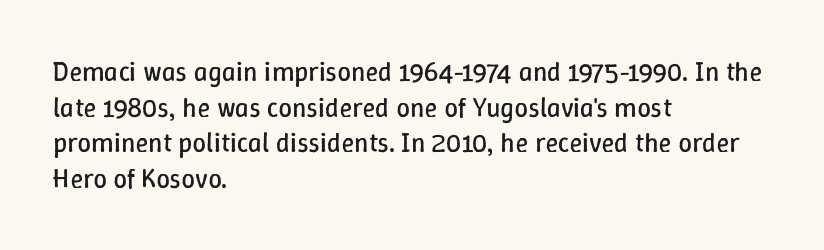
Q: Is the text bold? A: No.
Q: Is the text italic (slanted)? A: No, it is upright.
Q: Is the text underlined? A: No.
Q: How is the paragraph aligned? A: Left-aligned.
Q: Is the spacing between letters normal or unusually wide? A: Normal.
Q: Is the spacing between lines tight, normal or loose? A: Normal.
